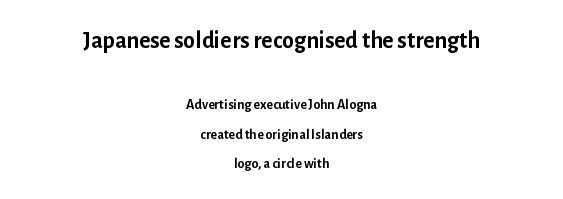
Summary of vertical rhythm: relaxed, with wide interline spacing. Look at the stroke-to-counter ratio: heavy, a bold. In terms of letterspacing, this is plain default setting. Descender tails drop into unmarked territory.
